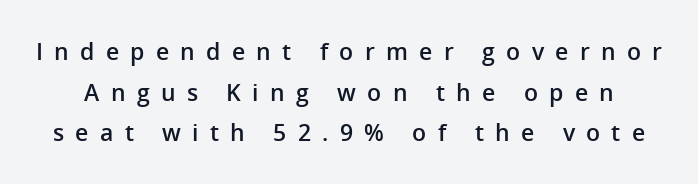
The image shows 23 px text type, upright; set line spacing 1.77x, unusually wide letter spacing (+0.49 em), not underlined.
